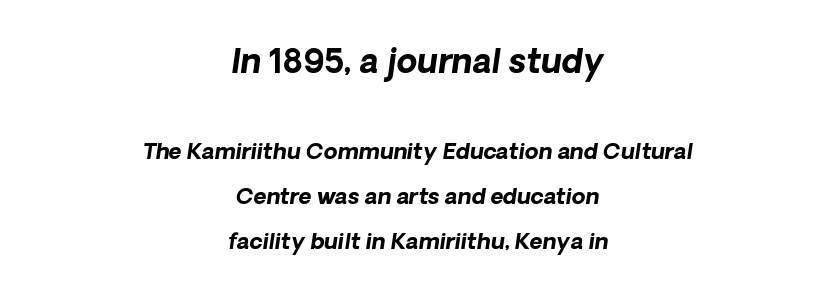
The image shows 33 px bold type, italic (leaning right); set centered, loose line spacing (2.05x), normal letter spacing, not underlined; the first (top) block is 1.5x larger; low stroke contrast and a medium x-height.
